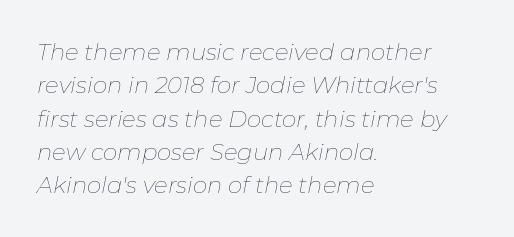
Q: Is the text bold? A: No.
Q: Is the text italic (slanted)? A: Yes, it leans right by about 11 degrees.
Q: Is the text underlined? A: No.
Q: How is the paragraph aligned? A: Left-aligned.
Q: Is the spacing between letters normal or unusually wide? A: Normal.
Q: Is the spacing between lines tight, normal or loose? A: Normal.
